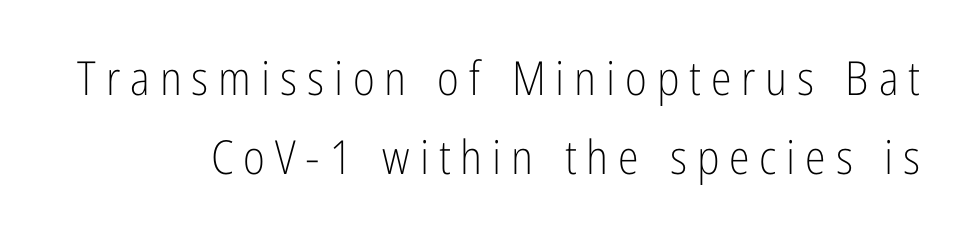
Look at the bottom of the vertical strokes: they stop flat, with no serifs. This sample uses an upright cut, with every glyph sitting square on the baseline. Descenders hang freely into open space. How would I describe the line gaps? Plain and ordinary.
